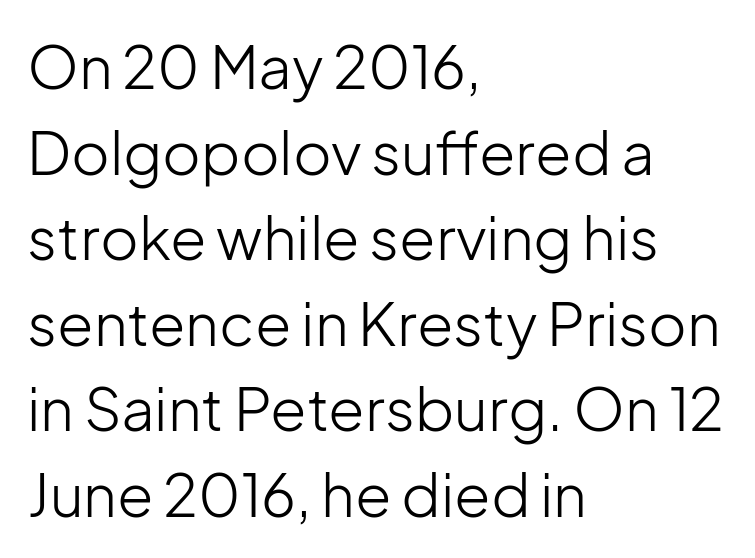
The image shows 59 px light sans-serif type, upright; set left-aligned, normal line spacing (1.45x), normal letter spacing, not underlined; low stroke contrast and a medium x-height.
